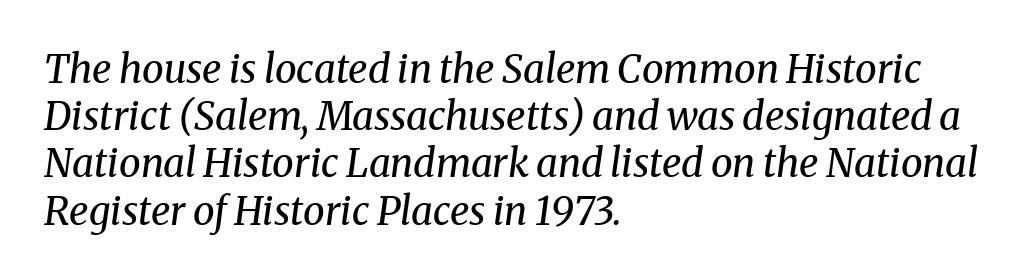
The image shows 39 px regular-weight serif type, italic (leaning right); set left-aligned, line spacing 1.21x, normal letter spacing, not underlined; medium stroke contrast and a medium x-height.
